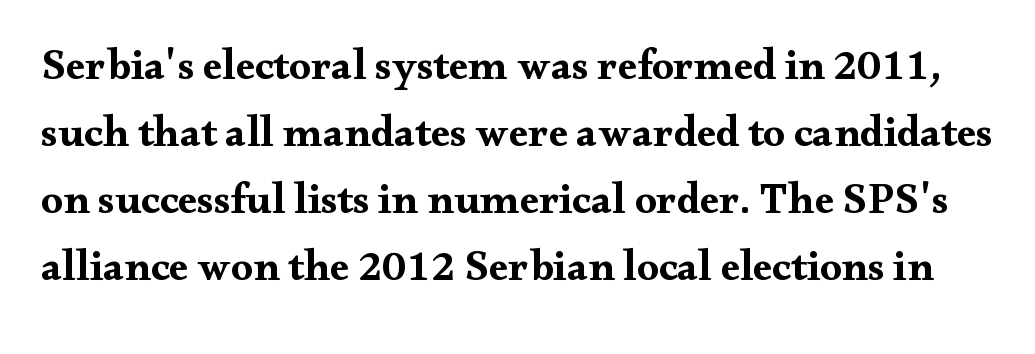
Q: Is the text bold? A: Yes.
Q: Is the text italic (slanted)? A: No, it is upright.
Q: Is the typeface a serif or a sans-serif typeface? A: Serif.
Q: Is the text underlined? A: No.
Q: Is the spacing between letters normal or unusually wide? A: Normal.
Q: Is the spacing between lines tight, normal or loose? A: Normal.
Q: Width (condensed, normal, or wide)? A: Wide.
Q: Stroke contrast? A: Medium.
Q: x-height? A: Small.
Q: Monospaced? A: No.
